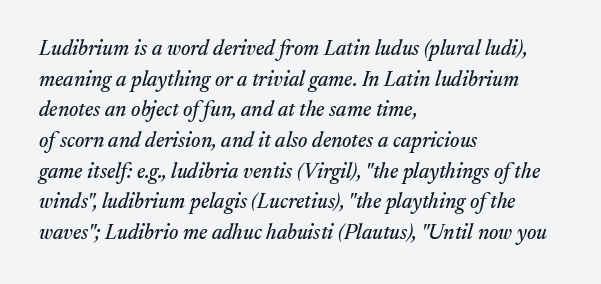
Default kerning and tracking; the words read as compact shapes. Is the type slanted? Yes — the strokes lean at a clear angle. The leading is moderate, giving the passage an even texture. Any mark beneath the type? The region is blank. Does the copy run flush right? No — it runs flush left.
